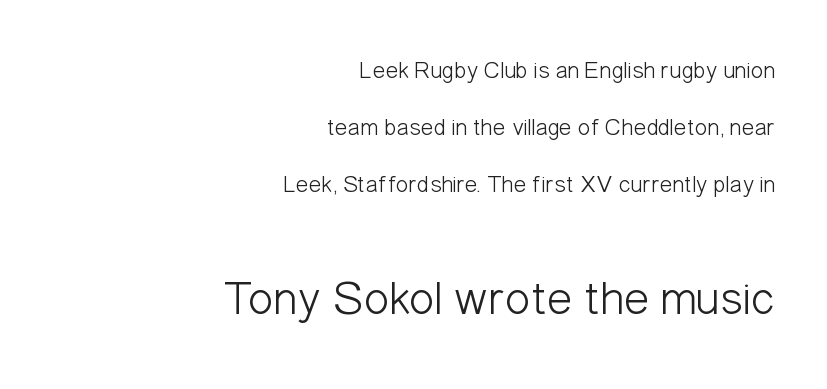
Q: Is the text bold? A: No.
Q: Is the text italic (slanted)? A: No, it is upright.
Q: Is the typeface a serif or a sans-serif typeface? A: Sans-serif.
Q: Is the text underlined? A: No.
Q: How is the paragraph aligned? A: Right-aligned.
Q: Is the spacing between letters normal or unusually wide? A: Normal.
Q: Is the spacing between lines tight, normal or loose? A: Loose.
Q: Which block of text is set in a larger size, the first (top) or the second (bottom)? A: The second (bottom) one.
Q: Width (condensed, normal, or wide)? A: Condensed.
Q: Stroke contrast? A: Low.
Q: x-height? A: Medium.
Q: Monospaced? A: No.
